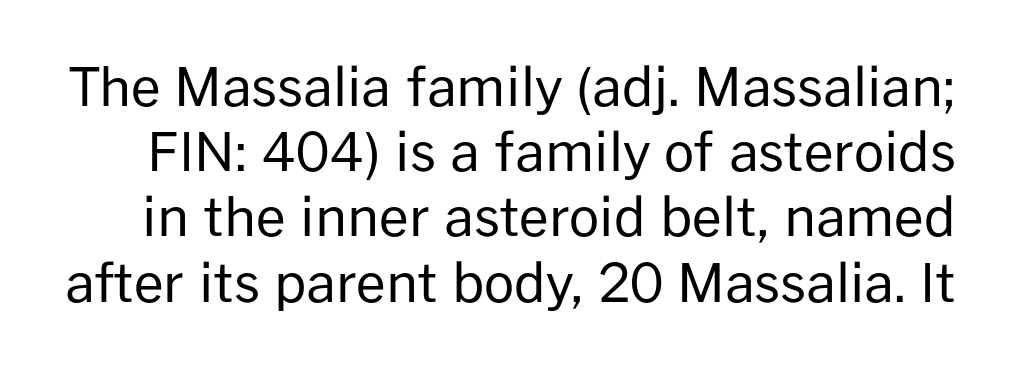
The face used here is rendered with its standard letterfit. The strip under each line holds only bare page. The rendering shows plain stroke endings on the letterforms — a sans-serif design. This is roman type, the default non-slanted kind. Unbolded letterforms with no extra heft. A typesetter would call this proportional, since set widths differ per character.
